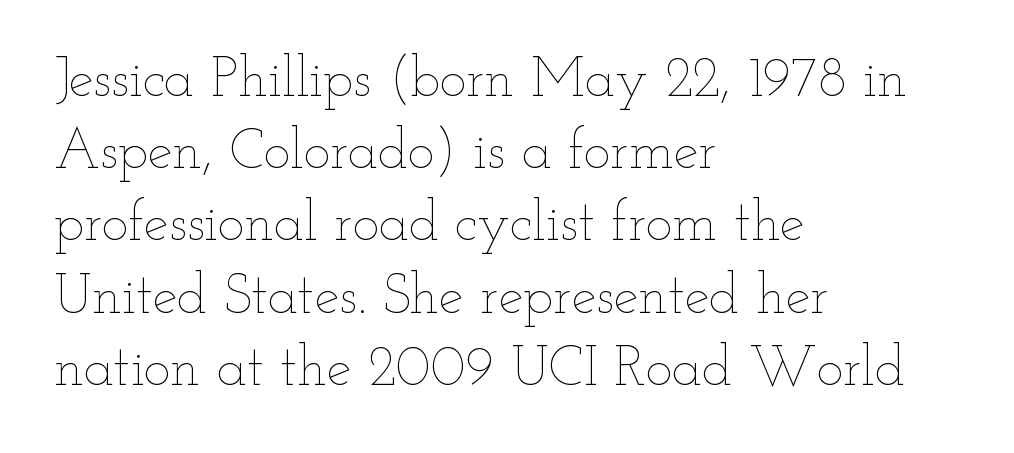
{"italic": "no", "bold": "no", "weight": "thin", "width": "wide", "stroke_contrast": "low", "x_height": "small", "monospaced": "no", "underline": "no", "align": "left", "line_spacing": "normal", "line_spacing_ratio": 1.29, "letter_spacing": "normal", "letter_spacing_em": 0.0, "glyph_px": 56}
